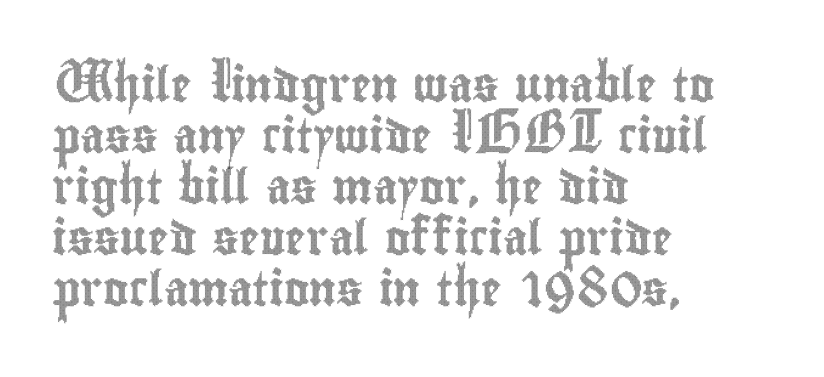
{"italic": "no", "width": "condensed", "x_height": "small", "monospaced": "no", "underline": "no", "align": "left", "line_spacing": "normal", "line_spacing_ratio": 1.5, "letter_spacing": "normal", "letter_spacing_em": 0.0, "glyph_px": 34}
